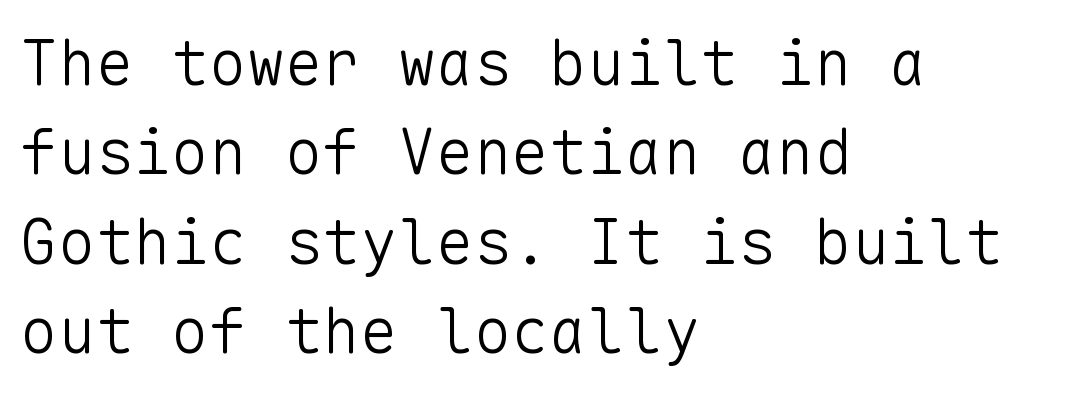
{"serif": "no", "italic": "no", "bold": "no", "weight": "light", "width": "normal", "stroke_contrast": "low", "x_height": "medium", "monospaced": "yes", "underline": "no", "align": "left", "line_spacing": "normal", "line_spacing_ratio": 1.42, "letter_spacing": "normal", "letter_spacing_em": 0.0, "glyph_px": 63}
